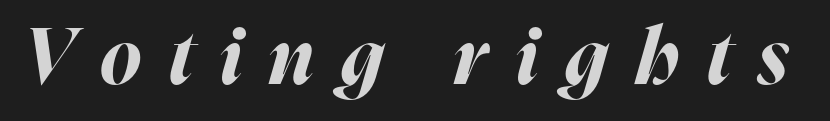
{"italic": "yes", "lean": "right", "slant_degrees": 16, "bold": "yes", "weight": "bold", "width": "normal", "stroke_contrast": "high", "x_height": "medium", "monospaced": "no", "underline": "no", "letter_spacing": "wide", "letter_spacing_em": 0.35, "glyph_px": 78}
